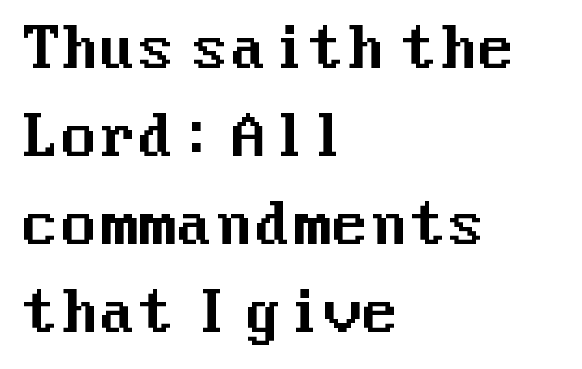
Q: Is the text italic (slanted)? A: No, it is upright.
Q: Is the typeface a serif or a sans-serif typeface? A: Sans-serif.
Q: Is the text underlined? A: No.
Q: How is the paragraph aligned? A: Left-aligned.
Q: Is the spacing between letters normal or unusually wide? A: Normal.
Q: Is the spacing between lines tight, normal or loose? A: Normal.
Q: Width (condensed, normal, or wide)? A: Normal.
Q: Stroke contrast? A: Medium.
Q: x-height? A: Medium.
